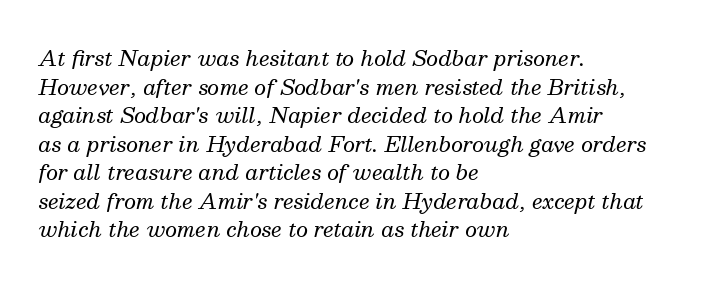
The image shows 21 px text type, italic (leaning right); set left-aligned, normal line spacing (1.36x), normal letter spacing, not underlined.
